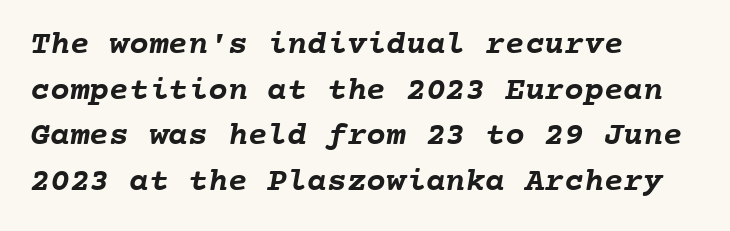
Q: Is the text bold? A: Yes.
Q: Is the text underlined? A: No.
Q: How is the paragraph aligned? A: Left-aligned.
Q: Is the spacing between letters normal or unusually wide? A: Normal.
Q: Is the spacing between lines tight, normal or loose? A: Normal.
Q: Width (condensed, normal, or wide)? A: Normal.
Q: Stroke contrast? A: Low.
Q: x-height? A: Medium.
Q: Monospaced? A: Yes.
